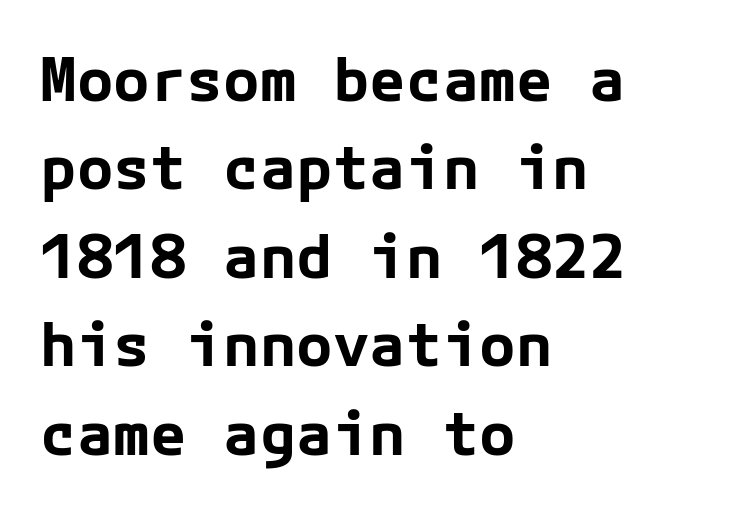
{"serif": "no", "italic": "no", "bold": "yes", "weight": "bold", "width": "normal", "stroke_contrast": "low", "x_height": "medium", "underline": "no", "align": "left", "line_spacing": "normal", "line_spacing_ratio": 1.45, "letter_spacing": "normal", "letter_spacing_em": 0.0, "glyph_px": 61}
